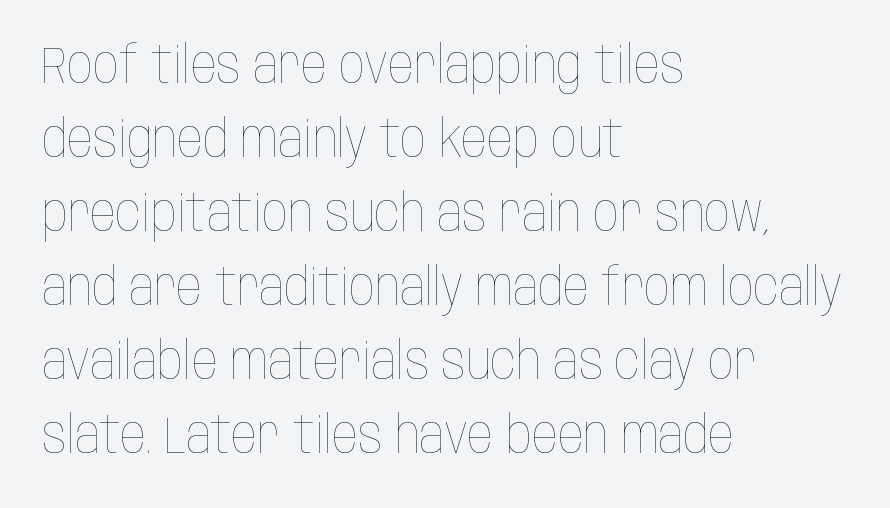
The image shows 51 px thin, condensed type, upright; set left-aligned, normal line spacing (1.45x), normal letter spacing, not underlined; low stroke contrast and a large x-height.
